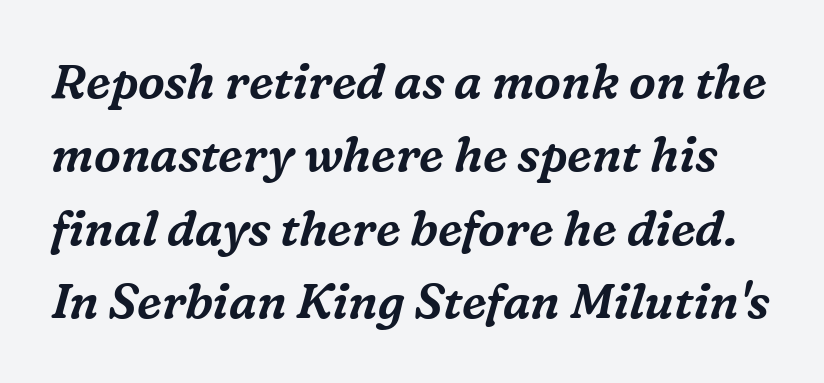
Q: Is the text italic (slanted)? A: Yes, it leans right by about 16 degrees.
Q: Is the typeface a serif or a sans-serif typeface? A: Serif.
Q: Is the text underlined? A: No.
Q: Is the spacing between letters normal or unusually wide? A: Normal.
Q: Is the spacing between lines tight, normal or loose? A: Normal.
Q: Width (condensed, normal, or wide)? A: Normal.
Q: Stroke contrast? A: Medium.
Q: x-height? A: Medium.
Q: Monospaced? A: No.
